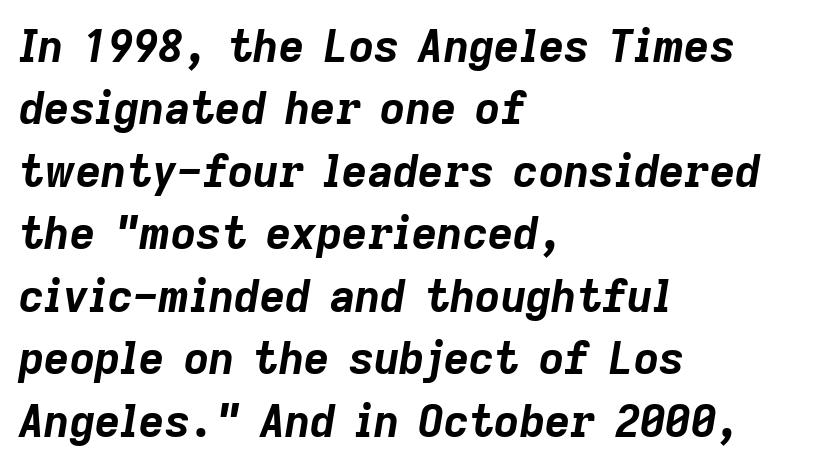
Q: Is the text bold? A: Yes.
Q: Is the text italic (slanted)? A: Yes, it leans right by about 9 degrees.
Q: Is the text underlined? A: No.
Q: How is the paragraph aligned? A: Left-aligned.
Q: Is the spacing between letters normal or unusually wide? A: Normal.
Q: Is the spacing between lines tight, normal or loose? A: Normal.
Q: Width (condensed, normal, or wide)? A: Normal.
Q: Stroke contrast? A: Low.
Q: x-height? A: Medium.
Q: Monospaced? A: No.
